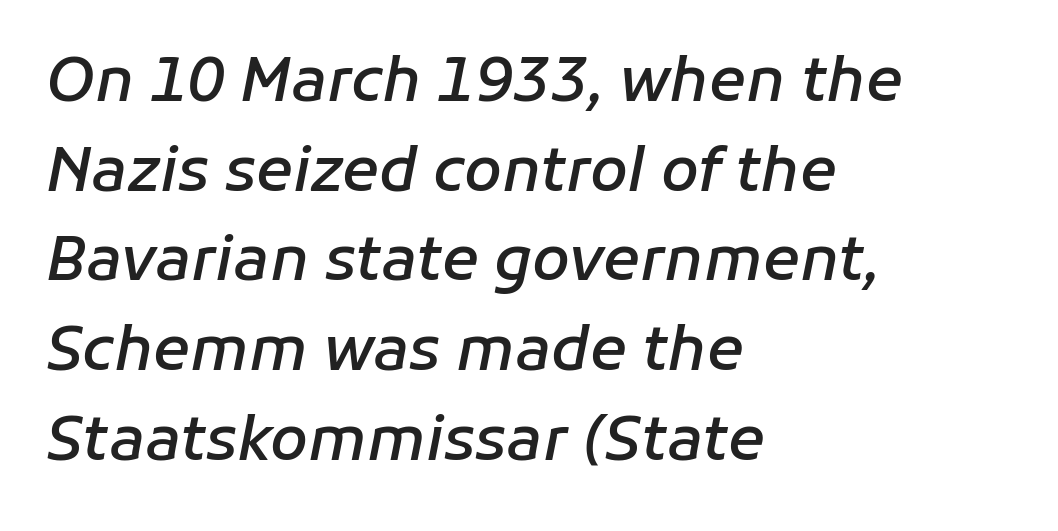
The image shows 61 px semibold type, italic (leaning right); set left-aligned, normal line spacing (1.47x), normal letter spacing, not underlined; low stroke contrast and a medium x-height.
